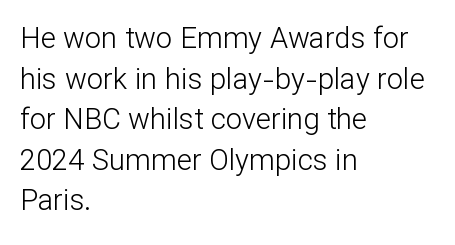
{"serif": "no", "italic": "no", "bold": "no", "weight": "light", "width": "normal", "stroke_contrast": "low", "x_height": "medium", "monospaced": "no", "underline": "no", "align": "left", "line_spacing": "normal", "line_spacing_ratio": 1.4, "letter_spacing": "normal", "letter_spacing_em": 0.0, "glyph_px": 29}
